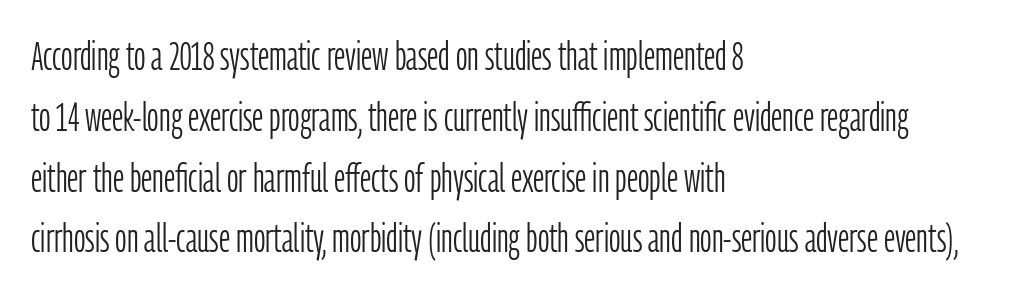
The image shows 40 px light, condensed sans-serif type, upright; set left-aligned, normal line spacing (1.52x), normal letter spacing, not underlined; low stroke contrast and a medium x-height.
